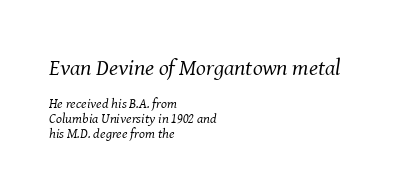
{"italic": "yes", "lean": "right", "slant_degrees": 8, "bold": "no", "underline": "no", "align": "left", "line_spacing": "tight", "line_spacing_ratio": 1.08, "letter_spacing": "normal", "letter_spacing_em": 0.0, "larger_block": "first", "size_ratio": 1.64, "glyph_px": 23}
